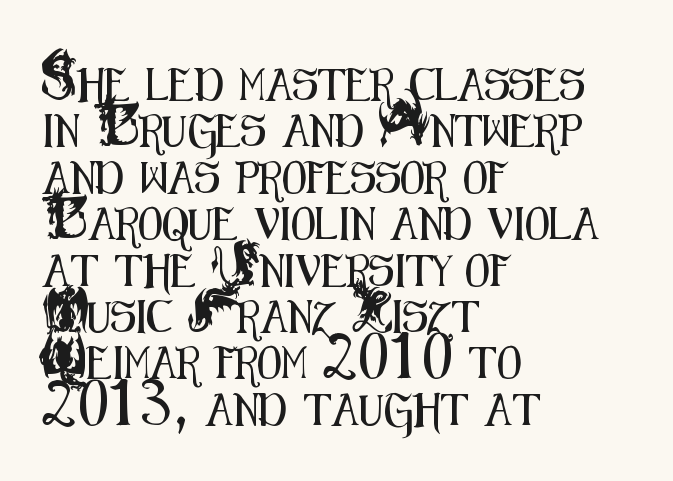
Q: Is the text italic (slanted)? A: No, it is upright.
Q: Is the typeface a serif or a sans-serif typeface? A: Sans-serif.
Q: Is the text underlined? A: No.
Q: How is the paragraph aligned? A: Left-aligned.
Q: Is the spacing between letters normal or unusually wide? A: Normal.
Q: Is the spacing between lines tight, normal or loose? A: Normal.
Q: Width (condensed, normal, or wide)? A: Condensed.
Q: Stroke contrast? A: Medium.
Q: x-height? A: Small.
Q: Monospaced? A: No.
